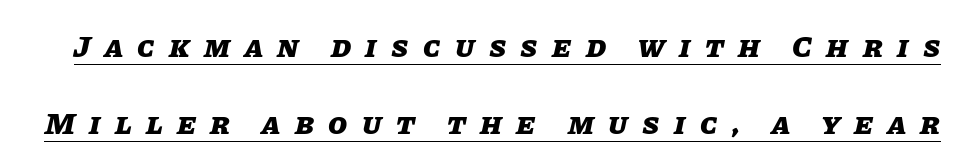
The rendering uses the underline text-decoration. Do the characters align in a grid? No, the font is proportional. Compared with typical paragraphs, the rows here are farther apart. It's the slanting kind of type.
